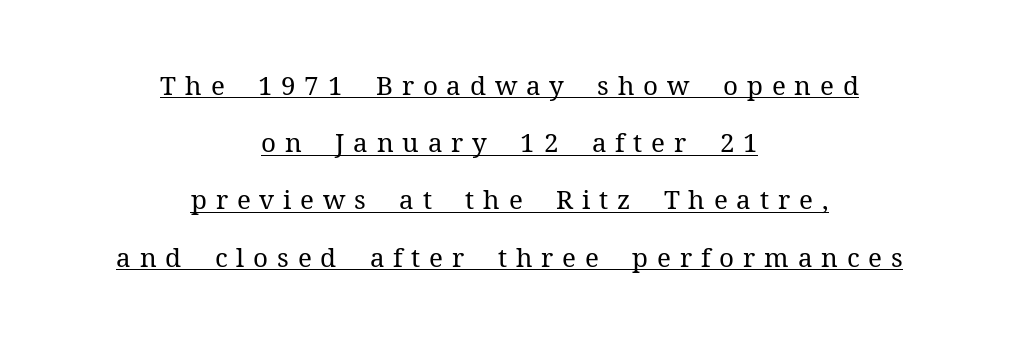
Is there much room between lines? Yes — plenty of vertical air separates them. Vertical strokes here are truly vertical. The type is letterspaced generously, with wide tracking. Unbolded letterforms with no extra heft. You can see a thin bar hugging the bottom of the glyphs.
